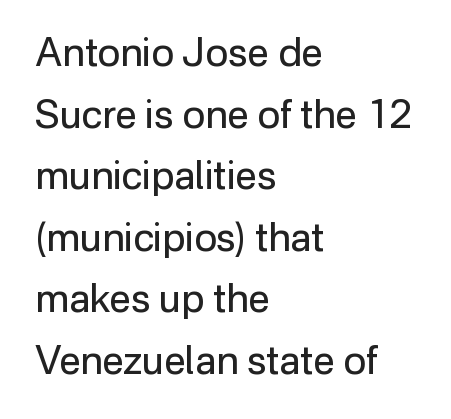
No letter is thick-stroked: the sample isn't bold. A bare baseline throughout the passage. Every stem runs plumb, perpendicular to the baseline. This is sans-serif lettering, the kind often seen on screens and signage. Evenly set lines give the paragraph a standard silhouette. Caption: standard tracking, unaltered.
